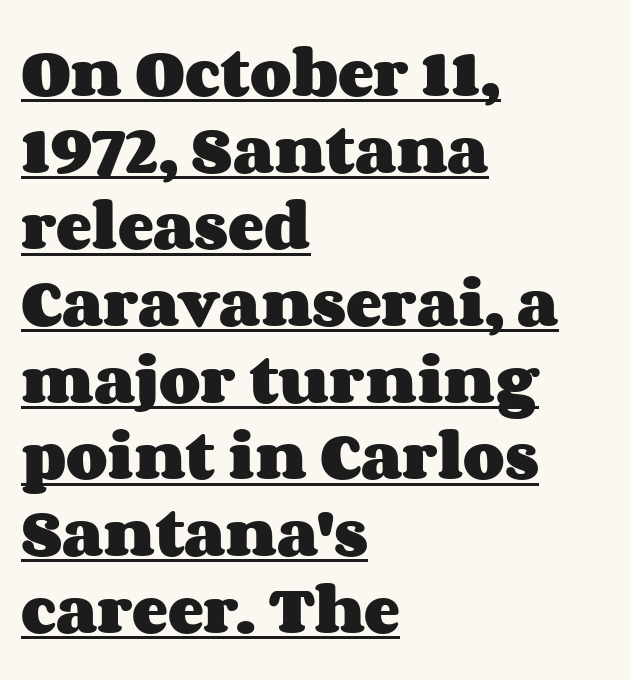
{"italic": "no", "bold": "yes", "weight": "heavy", "width": "wide", "stroke_contrast": "medium", "x_height": "large", "monospaced": "no", "underline": "yes", "align": "left", "line_spacing": "normal", "line_spacing_ratio": 1.42, "letter_spacing": "normal", "letter_spacing_em": 0.0, "glyph_px": 54}
